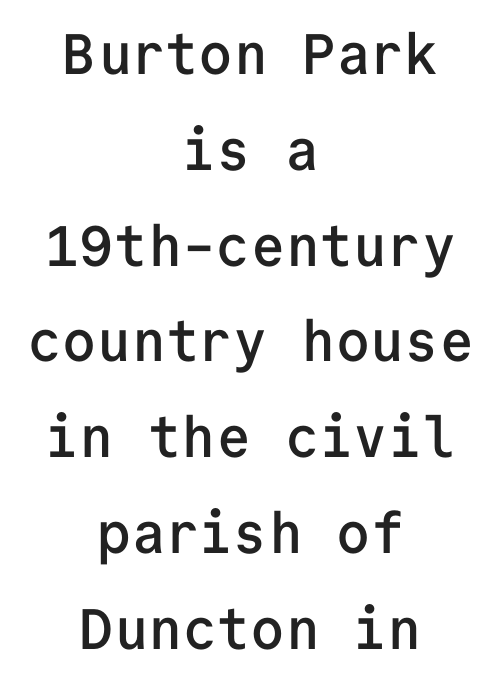
Q: Is the text bold? A: Semi-bold.
Q: Is the text italic (slanted)? A: No, it is upright.
Q: Is the typeface a serif or a sans-serif typeface? A: Sans-serif.
Q: Is the text underlined? A: No.
Q: How is the paragraph aligned? A: Centered.
Q: Is the spacing between letters normal or unusually wide? A: Normal.
Q: Is the spacing between lines tight, normal or loose? A: Normal.
Q: Width (condensed, normal, or wide)? A: Normal.
Q: Stroke contrast? A: Low.
Q: x-height? A: Medium.
Q: Monospaced? A: Yes.
